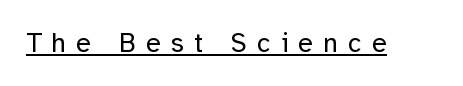
{"italic": "no", "bold": "no", "underline": "yes", "letter_spacing": "wide", "letter_spacing_em": 0.38, "glyph_px": 27}
